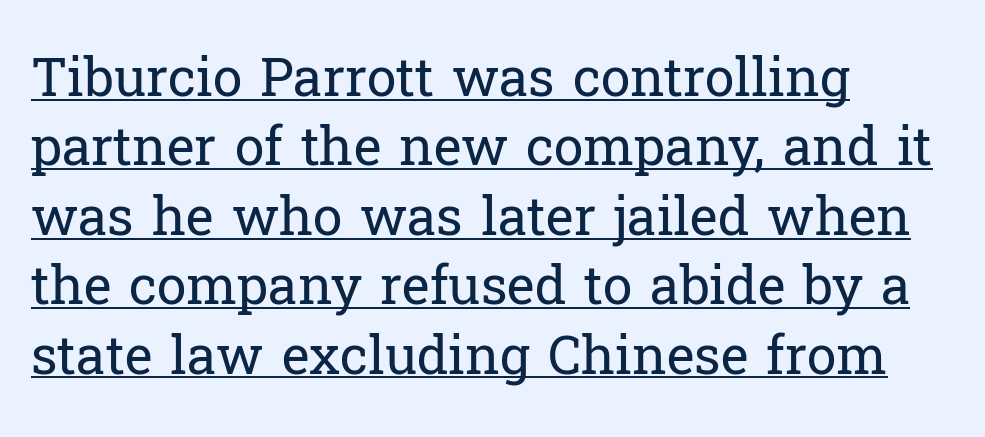
Q: Is the text bold? A: No.
Q: Is the text italic (slanted)? A: No, it is upright.
Q: Is the typeface a serif or a sans-serif typeface? A: Serif.
Q: Is the text underlined? A: Yes.
Q: How is the paragraph aligned? A: Left-aligned.
Q: Is the spacing between letters normal or unusually wide? A: Normal.
Q: Is the spacing between lines tight, normal or loose? A: Normal.
Q: Width (condensed, normal, or wide)? A: Normal.
Q: Stroke contrast? A: Low.
Q: x-height? A: Medium.
Q: Monospaced? A: No.
